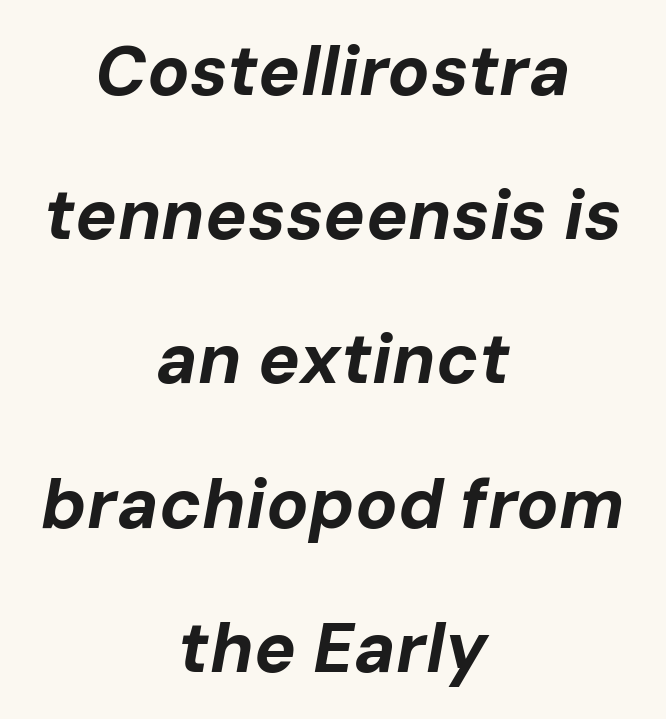
{"italic": "yes", "lean": "right", "slant_degrees": 10, "bold": "yes", "weight": "bold", "width": "normal", "stroke_contrast": "low", "x_height": "medium", "monospaced": "no", "underline": "no", "align": "center", "line_spacing": "loose", "line_spacing_ratio": 2.06, "letter_spacing": "normal", "letter_spacing_em": 0.0, "glyph_px": 70}
